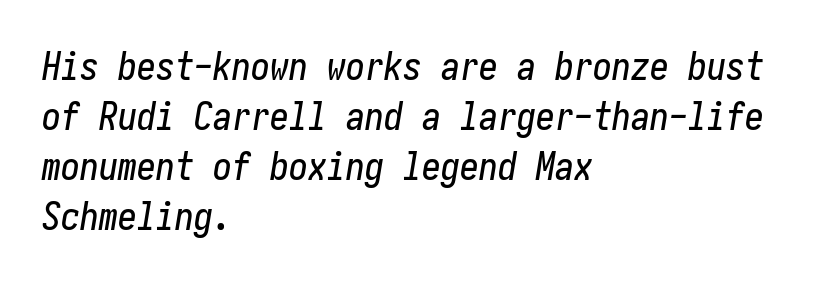
The image shows 38 px condensed type, italic (leaning right); set left-aligned, normal line spacing (1.32x), normal letter spacing, not underlined; low stroke contrast and a medium x-height.
